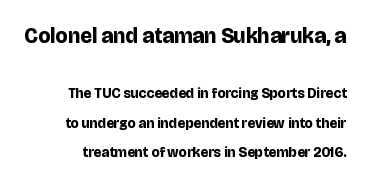
Q: Is the text bold? A: Yes.
Q: Is the text italic (slanted)? A: No, it is upright.
Q: Is the text underlined? A: No.
Q: Is the spacing between letters normal or unusually wide? A: Normal.
Q: Is the spacing between lines tight, normal or loose? A: Loose.
Q: Which block of text is set in a larger size, the first (top) or the second (bottom)? A: The first (top) one.
